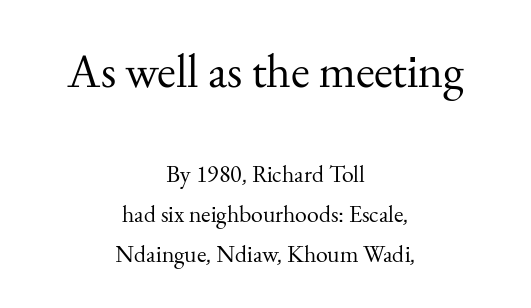
The image shows 48 px regular-weight serif type, upright; set centered, normal line spacing (1.67x), normal letter spacing, not underlined; the first (top) block is 2.0x larger; medium stroke contrast and a small x-height.
